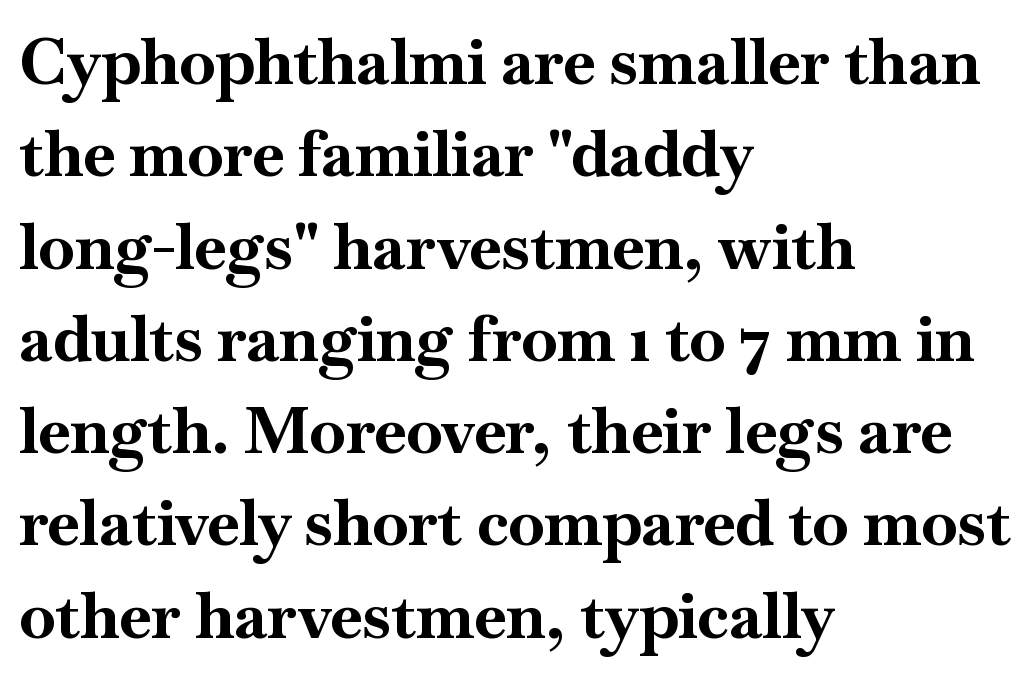
Q: Is the text bold? A: Yes.
Q: Is the text italic (slanted)? A: No, it is upright.
Q: Is the typeface a serif or a sans-serif typeface? A: Serif.
Q: Is the text underlined? A: No.
Q: How is the paragraph aligned? A: Left-aligned.
Q: Is the spacing between letters normal or unusually wide? A: Normal.
Q: Is the spacing between lines tight, normal or loose? A: Normal.
Q: Width (condensed, normal, or wide)? A: Normal.
Q: Stroke contrast? A: High.
Q: x-height? A: Small.
Q: Monospaced? A: No.
